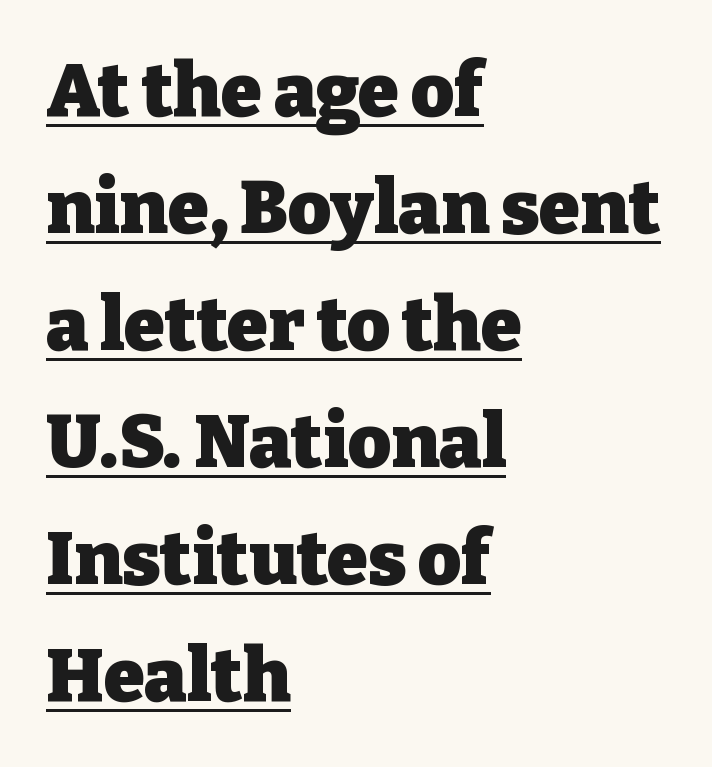
The image shows 74 px heavy serif type, upright; set left-aligned, normal line spacing (1.58x), normal letter spacing, underlined; low stroke contrast and a medium x-height.
